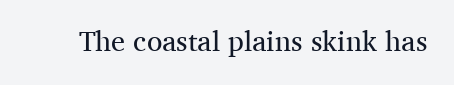
{"serif": "yes", "italic": "no", "bold": "no", "weight": "regular", "width": "normal", "stroke_contrast": "medium", "x_height": "medium", "monospaced": "no", "underline": "no", "letter_spacing": "normal", "letter_spacing_em": 0.0, "glyph_px": 28}
